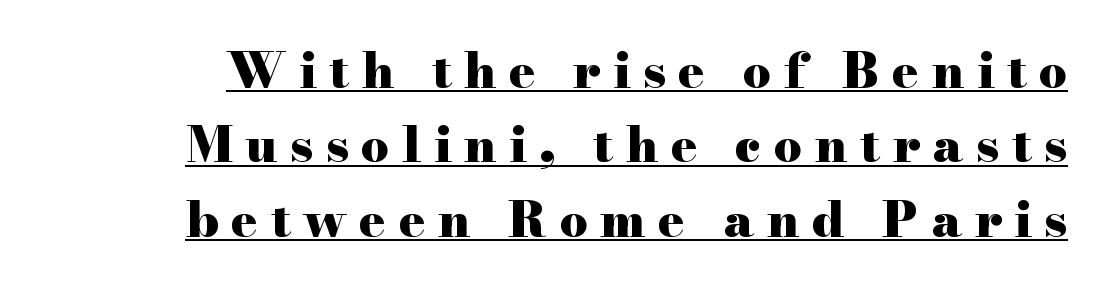
{"serif": "yes", "italic": "no", "bold": "yes", "weight": "heavy", "width": "wide", "stroke_contrast": "high", "x_height": "small", "monospaced": "no", "underline": "yes", "line_spacing": "normal", "line_spacing_ratio": 1.52, "letter_spacing": "wide", "letter_spacing_em": 0.26, "glyph_px": 49}
